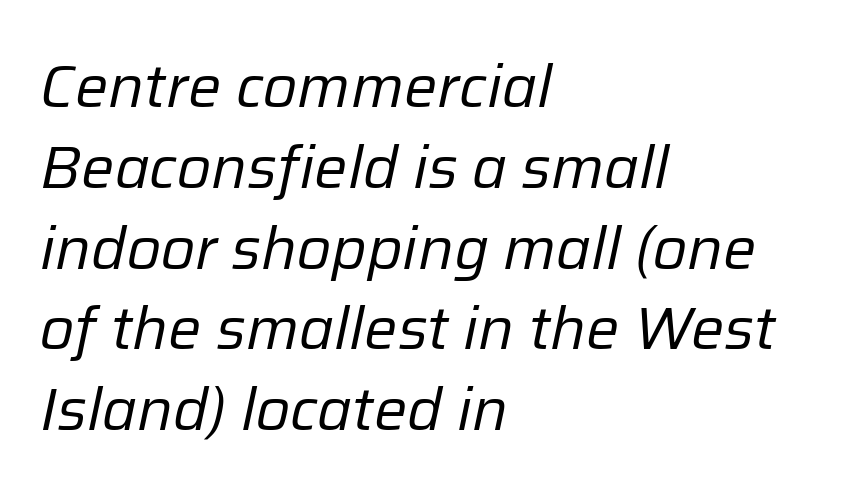
The image shows 59 px regular-weight type, italic (leaning right); set left-aligned, normal line spacing (1.37x), normal letter spacing, not underlined; low stroke contrast and a medium x-height.
